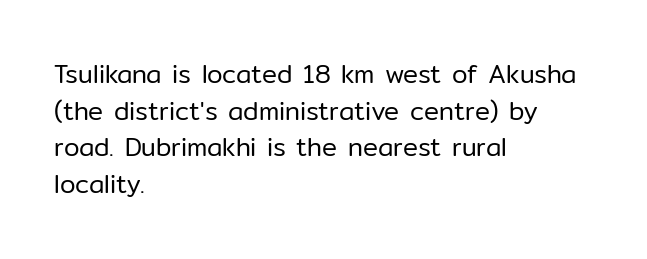
The image shows 25 px text type, upright; set left-aligned, normal line spacing (1.47x), normal letter spacing, not underlined.
